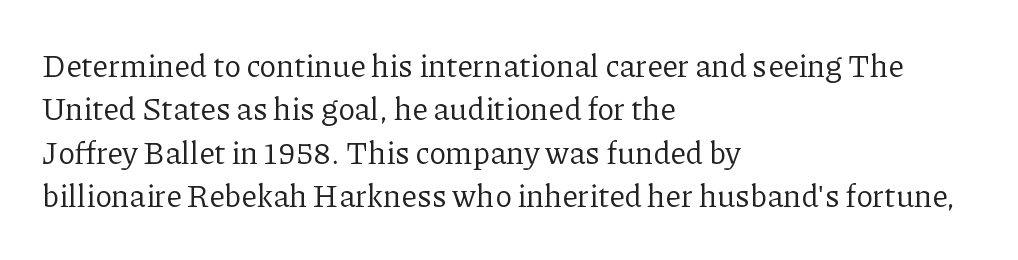
Regarding leading, the lines here are spaced in the standard way. Underlining? Definitely not there. Reading down the block, your eye returns to a fixed left position each line. Characters follow at the spacing the type designer built in.
